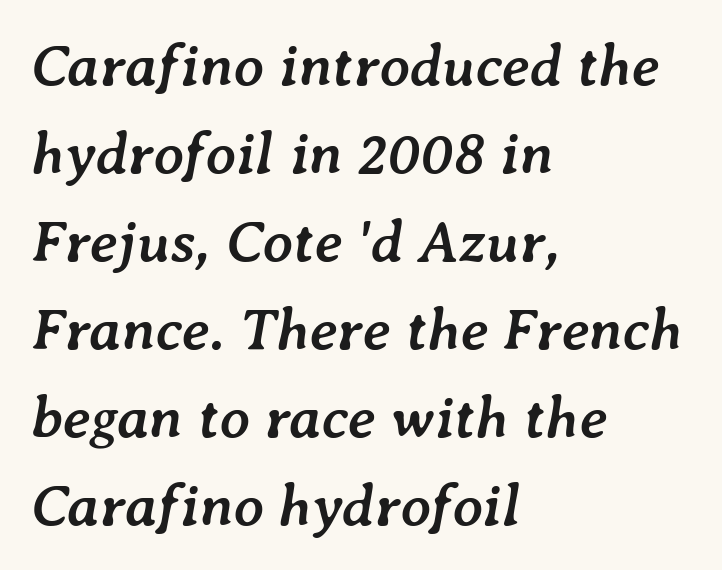
The image shows 59 px semibold type, italic (leaning right); set left-aligned, normal line spacing (1.49x), normal letter spacing, not underlined; low stroke contrast and a medium x-height.
